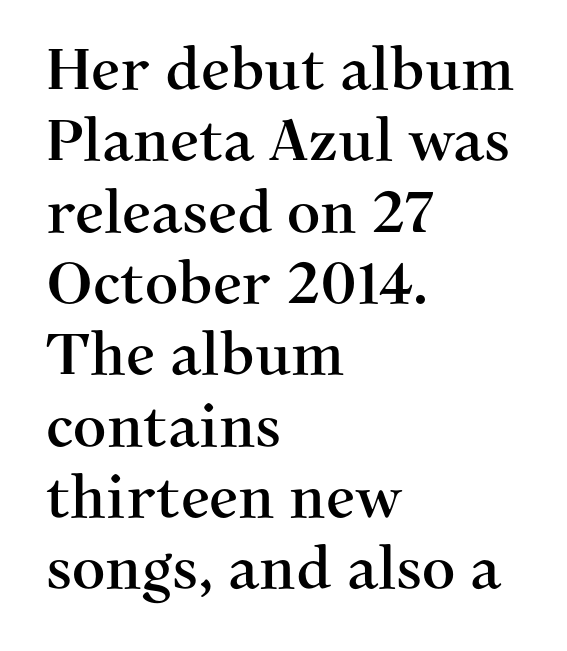
The image shows 58 px serif type, upright; set left-aligned, line spacing 1.23x, normal letter spacing, not underlined; medium stroke contrast and a medium x-height.
